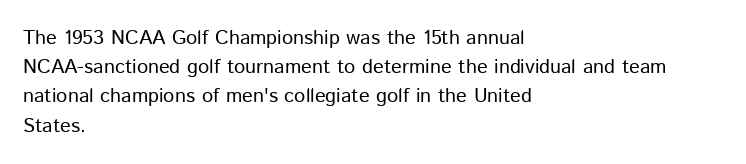
A normal amount of white space separates one row of letters from the next. The foot of each line stays bare and open. The ragged edge is on the right, which tells us the setting is flush left. This sample uses an upright cut, with every glyph sitting square on the baseline. No chunkiness to these letters — they're not bold. Does extra space separate the letters? No, they use regular spacing.
